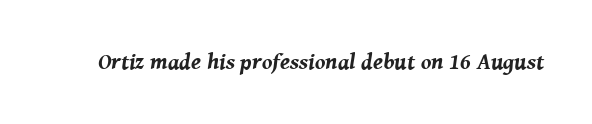
The image shows 23 px bold type, italic (leaning right); set normal letter spacing, not underlined.
